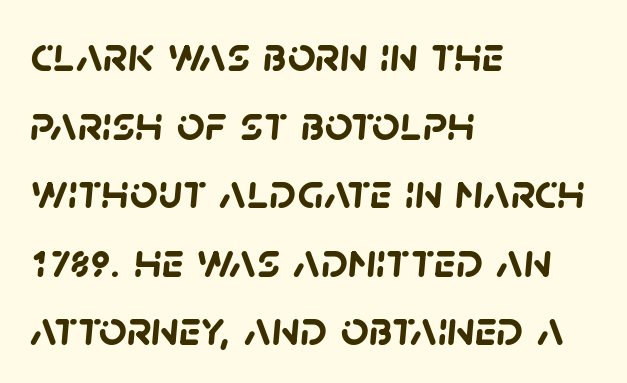
Weight check: bold — yes, fully. The specimen omits any rule beneath the text block's lines. Successive baselines arrive at the customary interval. Is this a sans? Yes — the strokes have no serifs. The ragged edge is on the right, which tells us the setting is flush left. Do the characters align in a grid? No, the font is proportional.
